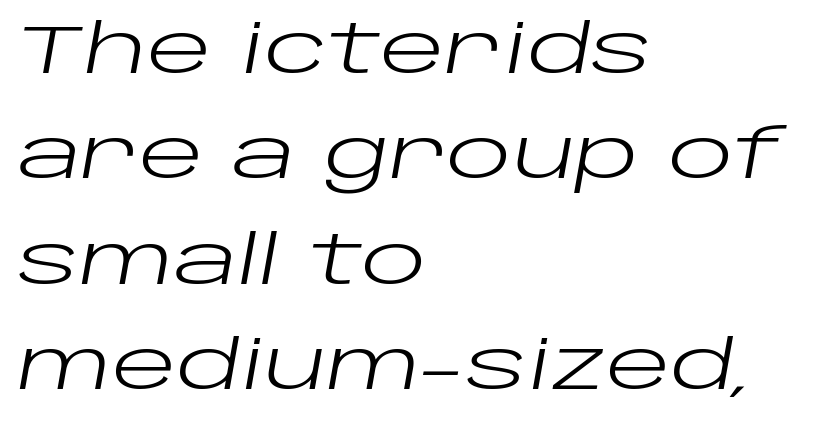
{"italic": "yes", "lean": "right", "slant_degrees": 10, "bold": "no", "weight": "regular", "width": "wide", "stroke_contrast": "low", "x_height": "large", "monospaced": "no", "underline": "no", "align": "left", "line_spacing": "normal", "line_spacing_ratio": 1.55, "letter_spacing": "normal", "letter_spacing_em": 0.0, "glyph_px": 68}
